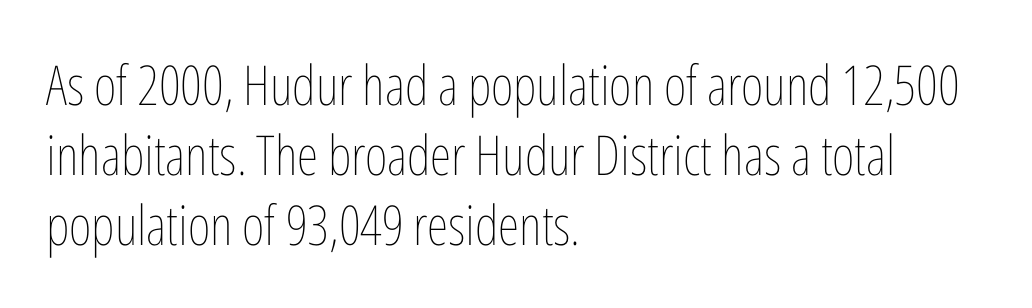
The image shows 55 px thin, condensed type, upright; set left-aligned, normal line spacing (1.27x), normal letter spacing, not underlined; low stroke contrast and a medium x-height.
